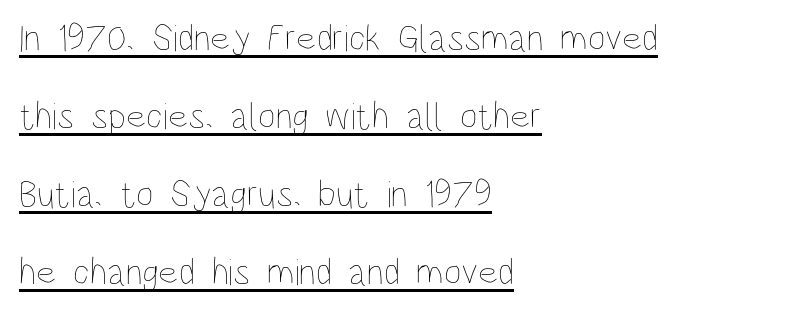
The image shows 38 px thin, condensed type, upright; set left-aligned, loose line spacing (2.05x), normal letter spacing, underlined; low stroke contrast and a large x-height.
